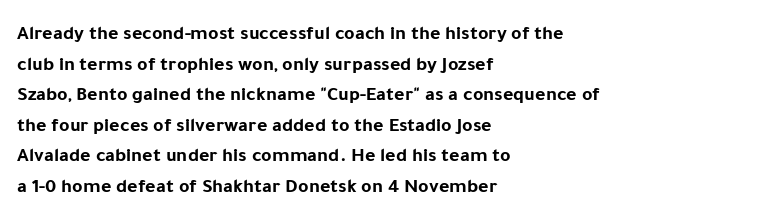
Underlining? Definitely not there. The paragraph has a hard left edge and a soft right edge. A typesetter would mark this as roman, not italic. What weight is shown? A full bold with thick strokes.
